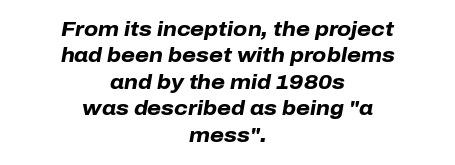
{"italic": "yes", "lean": "right", "slant_degrees": 10, "bold": "yes", "underline": "no", "align": "center", "line_spacing": "normal", "line_spacing_ratio": 1.32, "letter_spacing": "normal", "letter_spacing_em": 0.0, "glyph_px": 20}
